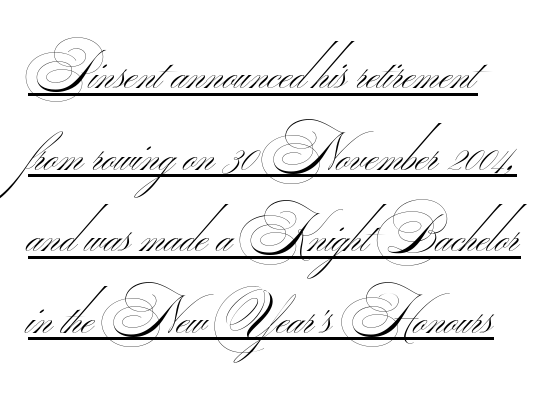
The image shows 53 px thin, wide sans-serif type; set left-aligned, normal line spacing (1.54x), normal letter spacing, underlined; medium stroke contrast.
